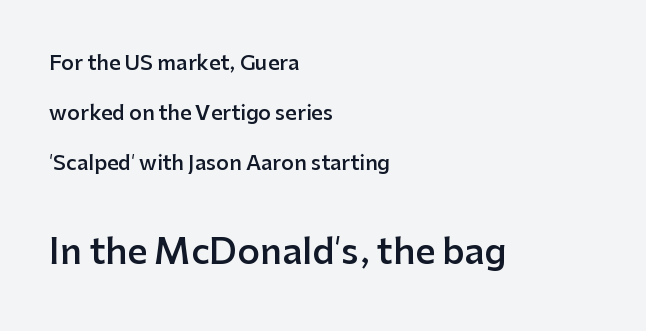
{"serif": "no", "italic": "no", "bold": "semi", "weight": "semibold", "width": "normal", "stroke_contrast": "low", "x_height": "medium", "monospaced": "no", "underline": "no", "align": "left", "line_spacing": "loose", "line_spacing_ratio": 2.5, "letter_spacing": "normal", "letter_spacing_em": 0.0, "larger_block": "second", "size_ratio": 1.75, "glyph_px": 35}
